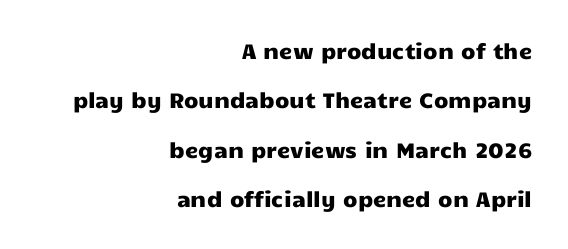
The type is set solid horizontally, with unmodified tracking. If you drew a ruler down the right edge, every line would touch it. Interline gaps are noticeably wide in this sample. Beneath every word, the page is bare.
